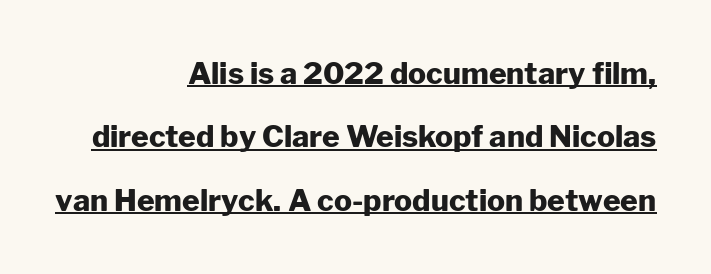
Q: Is the text bold? A: Yes.
Q: Is the text italic (slanted)? A: No, it is upright.
Q: Is the typeface a serif or a sans-serif typeface? A: Sans-serif.
Q: Is the text underlined? A: Yes.
Q: How is the paragraph aligned? A: Right-aligned.
Q: Is the spacing between letters normal or unusually wide? A: Normal.
Q: Is the spacing between lines tight, normal or loose? A: Loose.
Q: Width (condensed, normal, or wide)? A: Normal.
Q: Stroke contrast? A: Low.
Q: x-height? A: Medium.
Q: Monospaced? A: No.
